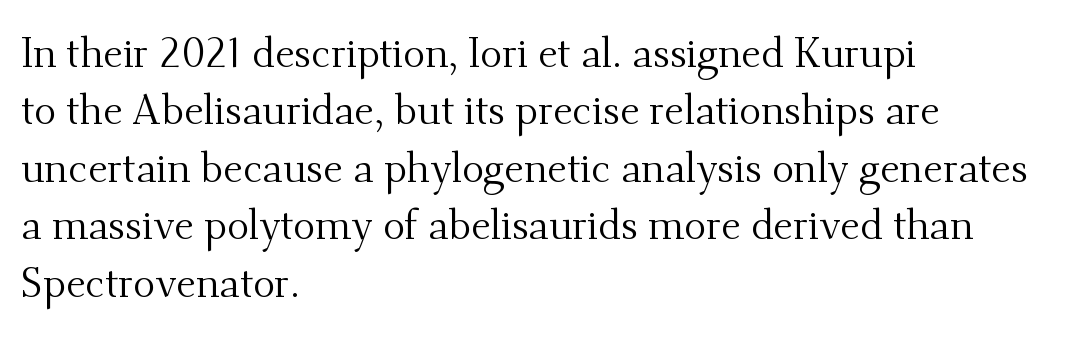
Q: Is the text bold? A: No.
Q: Is the text italic (slanted)? A: No, it is upright.
Q: Is the typeface a serif or a sans-serif typeface? A: Serif.
Q: Is the text underlined? A: No.
Q: How is the paragraph aligned? A: Left-aligned.
Q: Is the spacing between letters normal or unusually wide? A: Normal.
Q: Is the spacing between lines tight, normal or loose? A: Normal.
Q: Width (condensed, normal, or wide)? A: Normal.
Q: Stroke contrast? A: Medium.
Q: x-height? A: Small.
Q: Monospaced? A: No.
